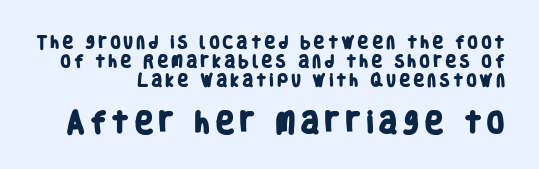
{"bold": "yes", "underline": "no", "line_spacing": "normal", "line_spacing_ratio": 1.34, "larger_block": "second", "size_ratio": 1.71, "glyph_px": 24}
